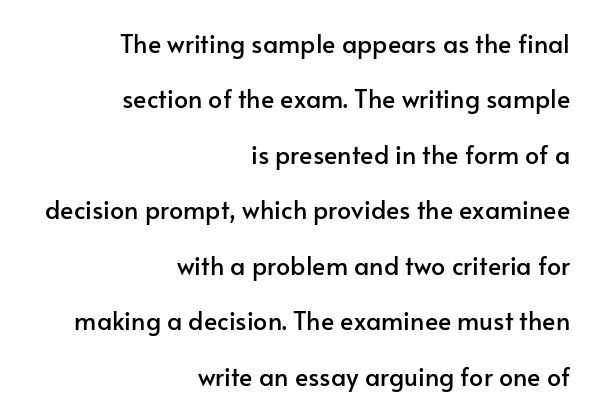
The image shows 25 px text type, upright; set right-aligned, loose line spacing (2.22x), normal letter spacing, not underlined.
